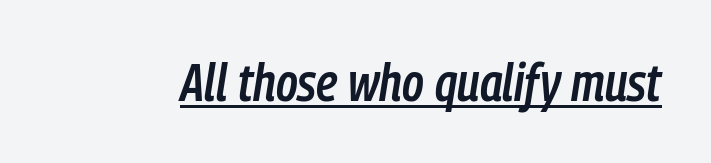
A baseline rule has been typeset under these characters. Tall strokes in this sample are angled rather than plumb. Typographic density is moderately raised because the face is semibold. The face used here is proportionally spaced, like ordinary book or web type. How are the letters spaced? Ordinarily, with no added tracking.
